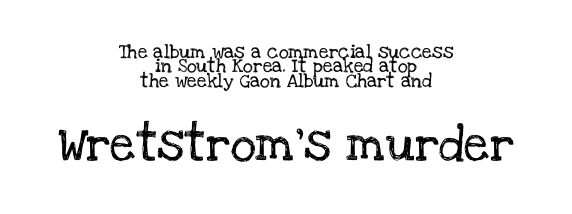
Q: Is the text italic (slanted)? A: No, it is upright.
Q: Is the typeface a serif or a sans-serif typeface? A: Serif.
Q: Is the text underlined? A: No.
Q: How is the paragraph aligned? A: Centered.
Q: Is the spacing between letters normal or unusually wide? A: Normal.
Q: Is the spacing between lines tight, normal or loose? A: Tight.
Q: Which block of text is set in a larger size, the first (top) or the second (bottom)? A: The second (bottom) one.
Q: Width (condensed, normal, or wide)? A: Normal.
Q: Stroke contrast? A: Low.
Q: x-height? A: Large.
Q: Monospaced? A: No.
